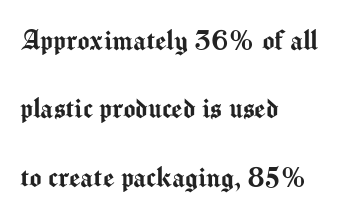
Just letters on the line, the space beneath them empty. The passage shown is typeset with a sans-serif family. One glance says open: line gaps are wider than usual. This sample uses plain, unmodified letter spacing. Every stem runs plumb, perpendicular to the baseline. Do the characters align in a grid? No, the font is proportional.
